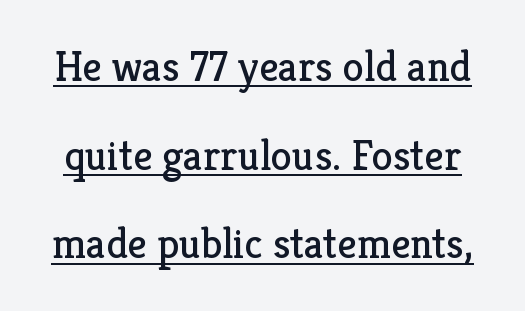
Q: Is the text bold? A: No.
Q: Is the text italic (slanted)? A: No, it is upright.
Q: Is the typeface a serif or a sans-serif typeface? A: Serif.
Q: Is the text underlined? A: Yes.
Q: Is the spacing between letters normal or unusually wide? A: Normal.
Q: Is the spacing between lines tight, normal or loose? A: Loose.
Q: Width (condensed, normal, or wide)? A: Normal.
Q: Stroke contrast? A: Low.
Q: x-height? A: Medium.
Q: Monospaced? A: No.
